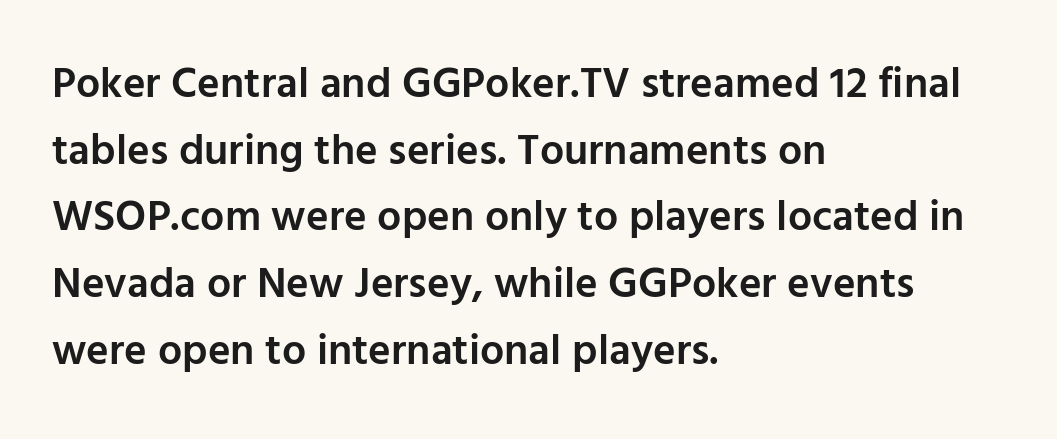
{"serif": "no", "italic": "no", "bold": "semi", "weight": "semibold", "width": "normal", "stroke_contrast": "low", "x_height": "medium", "monospaced": "no", "underline": "no", "align": "left", "line_spacing": "normal", "line_spacing_ratio": 1.55, "letter_spacing": "normal", "letter_spacing_em": 0.0, "glyph_px": 43}
